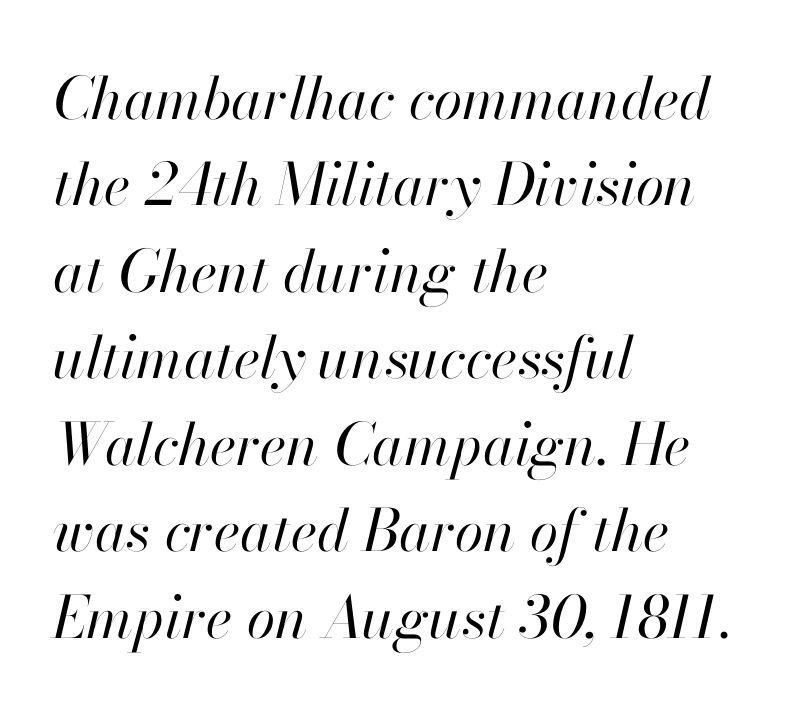
The image shows 58 px regular-weight type, italic (leaning right); set left-aligned, normal line spacing (1.49x), normal letter spacing, not underlined; high stroke contrast and a small x-height.
